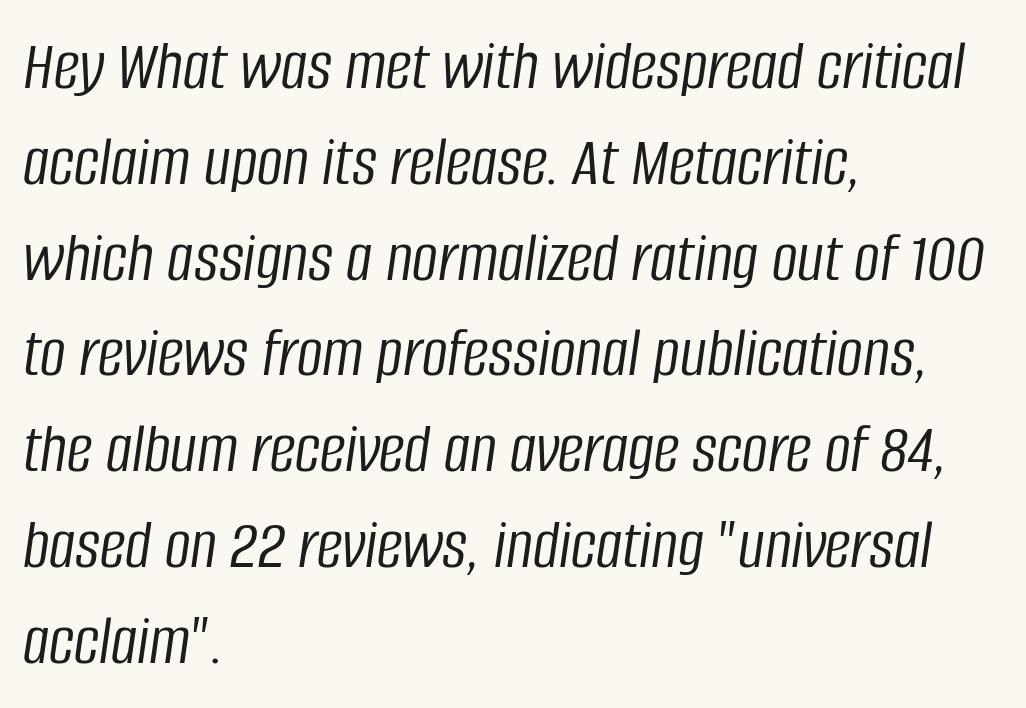
The gap between lines stays unmarked. This sample is left-justified, so line endings fall wherever the words run out. Vertically, the passage feels balanced, rows spaced as you'd expect. This sample uses plain, unmodified letter spacing.
